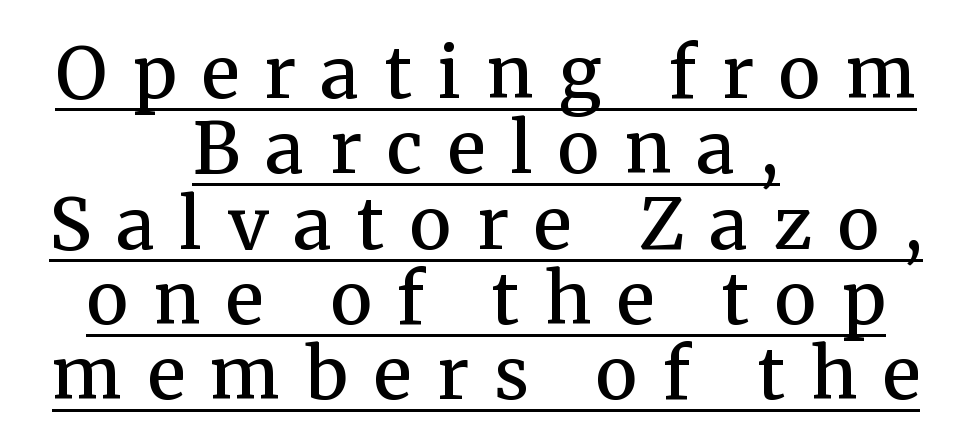
Q: Is the text bold? A: Semi-bold.
Q: Is the text italic (slanted)? A: No, it is upright.
Q: Is the typeface a serif or a sans-serif typeface? A: Serif.
Q: Is the text underlined? A: Yes.
Q: How is the paragraph aligned? A: Centered.
Q: Is the spacing between letters normal or unusually wide? A: Unusually wide.
Q: Is the spacing between lines tight, normal or loose? A: Tight.
Q: Width (condensed, normal, or wide)? A: Normal.
Q: Stroke contrast? A: Medium.
Q: x-height? A: Medium.
Q: Monospaced? A: No.
